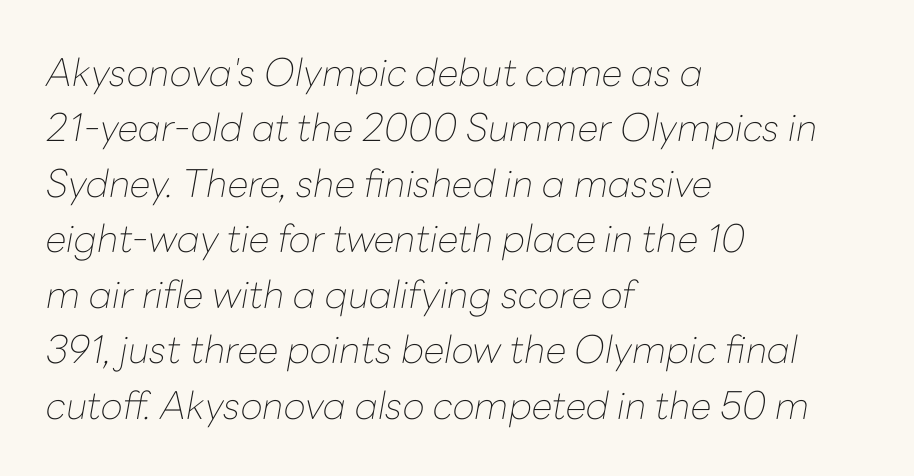
{"italic": "yes", "lean": "right", "slant_degrees": 10, "bold": "no", "weight": "thin", "width": "normal", "stroke_contrast": "low", "x_height": "medium", "monospaced": "no", "underline": "no", "align": "left", "line_spacing": "normal", "line_spacing_ratio": 1.46, "letter_spacing": "normal", "letter_spacing_em": 0.0, "glyph_px": 38}
